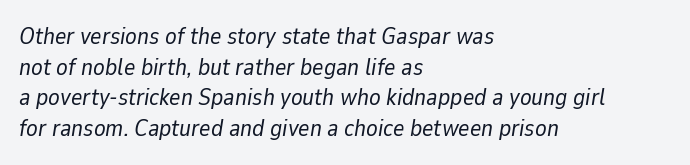
{"italic": "yes", "lean": "right", "slant_degrees": 9, "bold": "no", "underline": "no", "align": "left", "line_spacing": "normal", "line_spacing_ratio": 1.28, "letter_spacing": "normal", "letter_spacing_em": 0.0, "glyph_px": 24}
